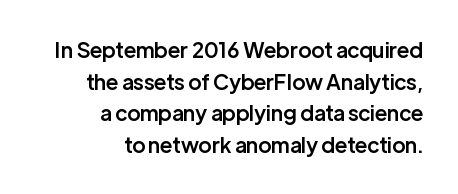
The image shows 21 px text type, upright; set right-aligned, normal line spacing (1.51x), normal letter spacing, not underlined.
